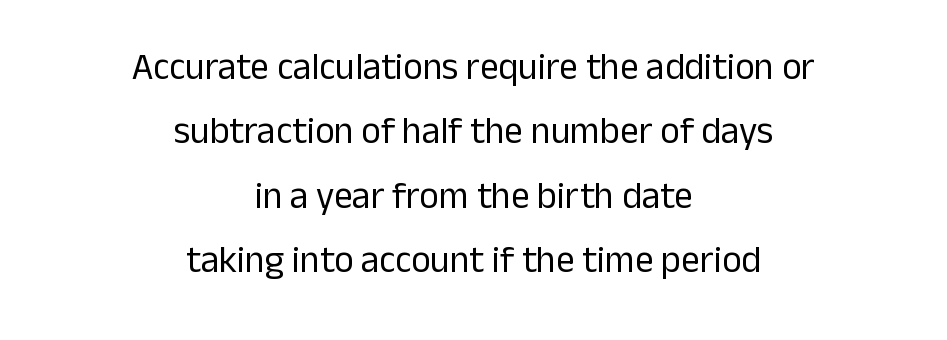
Q: Is the text bold? A: No.
Q: Is the text italic (slanted)? A: No, it is upright.
Q: Is the typeface a serif or a sans-serif typeface? A: Sans-serif.
Q: Is the text underlined? A: No.
Q: How is the paragraph aligned? A: Centered.
Q: Is the spacing between letters normal or unusually wide? A: Normal.
Q: Width (condensed, normal, or wide)? A: Normal.
Q: Stroke contrast? A: Low.
Q: x-height? A: Medium.
Q: Monospaced? A: No.
